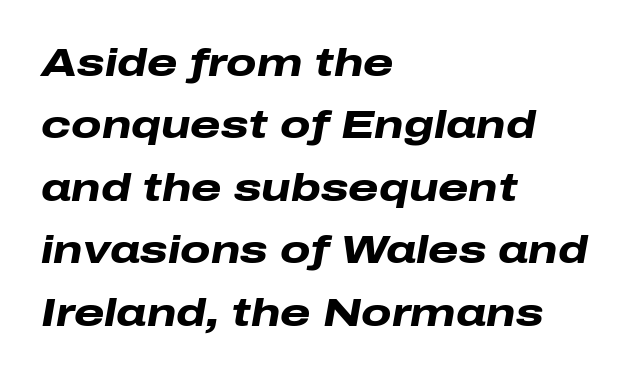
{"italic": "yes", "lean": "right", "slant_degrees": 10, "bold": "yes", "weight": "heavy", "width": "wide", "stroke_contrast": "low", "x_height": "medium", "monospaced": "no", "underline": "no", "align": "left", "line_spacing": "normal", "line_spacing_ratio": 1.6, "letter_spacing": "normal", "letter_spacing_em": 0.0, "glyph_px": 39}
